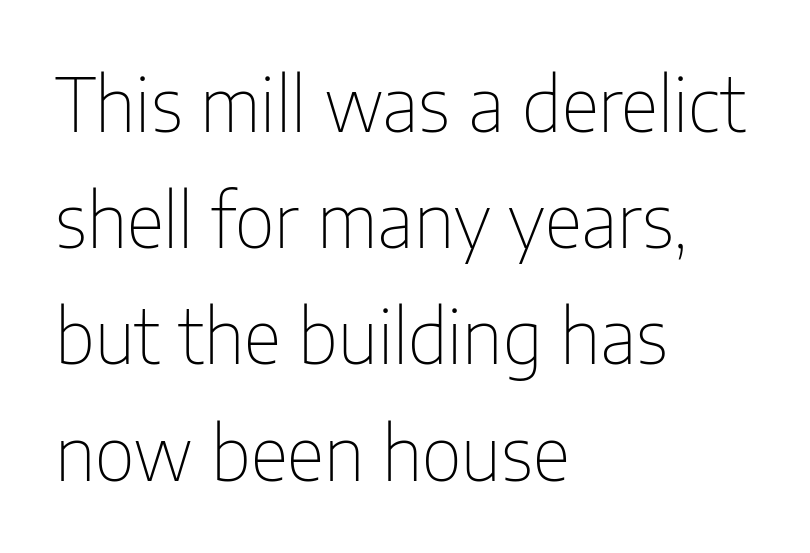
The image shows 74 px thin, condensed sans-serif type, upright; set left-aligned, normal line spacing (1.57x), normal letter spacing, not underlined; low stroke contrast and a medium x-height.
